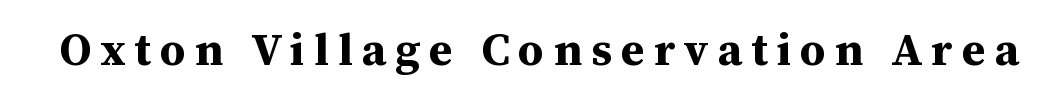
Q: Is the text bold? A: Yes.
Q: Is the text italic (slanted)? A: No, it is upright.
Q: Is the typeface a serif or a sans-serif typeface? A: Serif.
Q: Is the text underlined? A: No.
Q: Is the spacing between letters normal or unusually wide? A: Unusually wide.
Q: Width (condensed, normal, or wide)? A: Normal.
Q: Stroke contrast? A: Medium.
Q: x-height? A: Medium.
Q: Monospaced? A: No.
